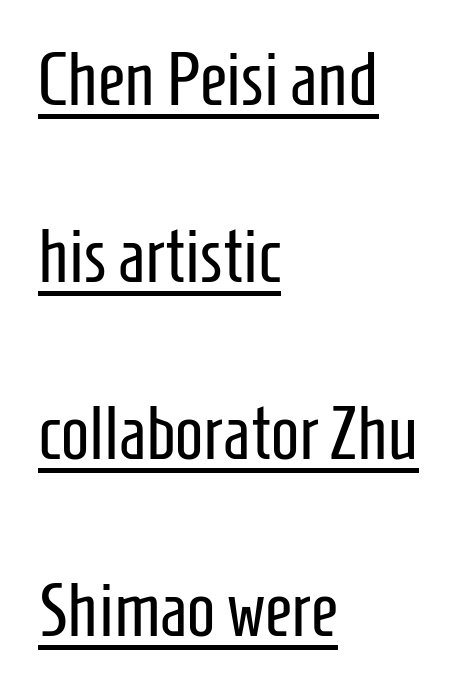
The image shows 75 px regular-weight, condensed sans-serif type, upright; set left-aligned, loose line spacing (2.36x), normal letter spacing, underlined; low stroke contrast and a medium x-height.
